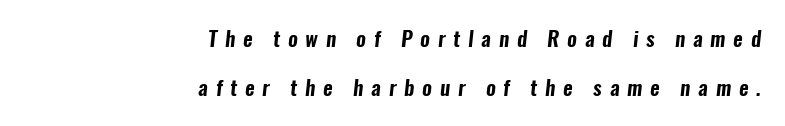
Q: Is the text underlined? A: No.
Q: How is the paragraph aligned? A: Right-aligned.
Q: Is the spacing between letters normal or unusually wide? A: Unusually wide.
Q: Is the spacing between lines tight, normal or loose? A: Loose.
